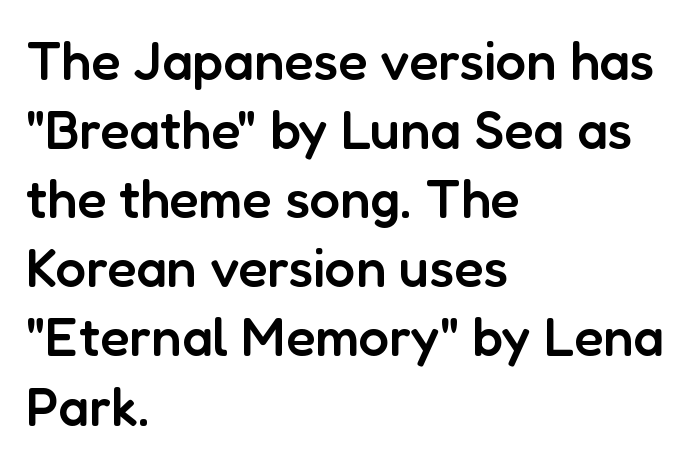
The rows are spaced the way most documents space them. Every character sits straight up, as roman type does. The letters carry no serifs — their stems end cleanly without finishing strokes. Character widths vary here, with narrow letters taking less room than wide ones.
